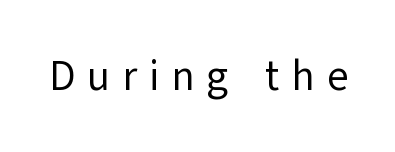
The image shows 42 px regular-weight sans-serif type, upright; set unusually wide letter spacing (+0.28 em), not underlined; low stroke contrast and a medium x-height.
